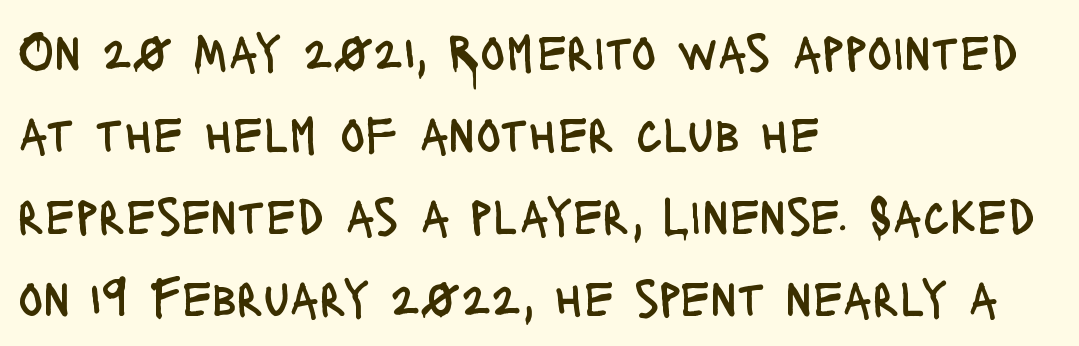
{"serif": "no", "italic": "no", "bold": "no", "weight": "regular", "width": "condensed", "stroke_contrast": "low", "x_height": "large", "monospaced": "no", "underline": "no", "align": "left", "line_spacing": "normal", "line_spacing_ratio": 1.58, "letter_spacing": "normal", "letter_spacing_em": 0.0, "glyph_px": 52}
